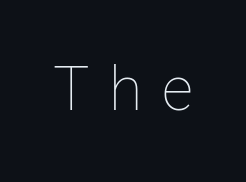
The image shows 61 px thin type, upright; set unusually wide letter spacing (+0.32 em), not underlined; low stroke contrast and a medium x-height.
